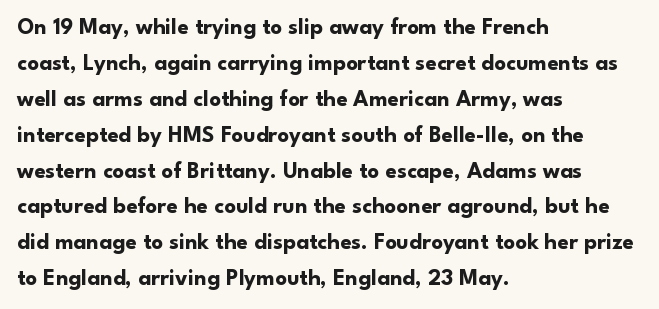
{"italic": "no", "bold": "yes", "underline": "no", "align": "left", "line_spacing": "normal", "line_spacing_ratio": 1.56, "letter_spacing": "normal", "letter_spacing_em": 0.0, "glyph_px": 23}
